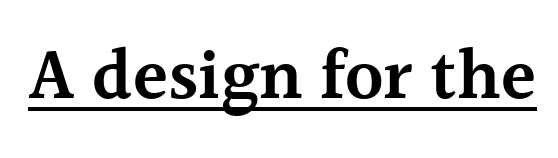
Q: Is the text bold? A: Semi-bold.
Q: Is the text italic (slanted)? A: No, it is upright.
Q: Is the typeface a serif or a sans-serif typeface? A: Serif.
Q: Is the text underlined? A: Yes.
Q: Is the spacing between letters normal or unusually wide? A: Normal.
Q: Width (condensed, normal, or wide)? A: Normal.
Q: x-height? A: Medium.
Q: Monospaced? A: No.
